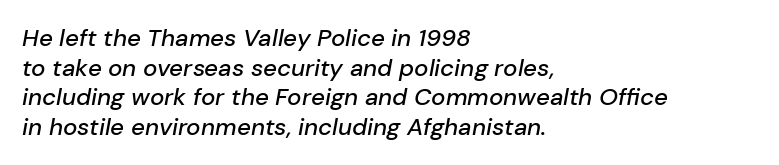
{"italic": "yes", "lean": "right", "slant_degrees": 10, "underline": "no", "align": "left", "line_spacing_ratio": 1.23, "letter_spacing": "normal", "letter_spacing_em": 0.0, "glyph_px": 24}
